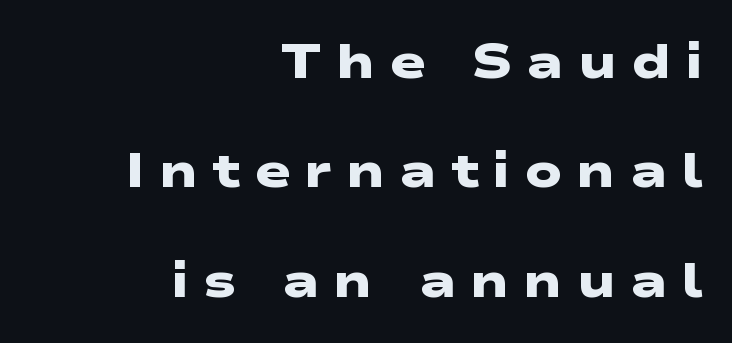
The image shows 48 px heavy, wide sans-serif type; set right-aligned, loose line spacing (2.28x), unusually wide letter spacing (+0.29 em), not underlined; low stroke contrast and a medium x-height.
